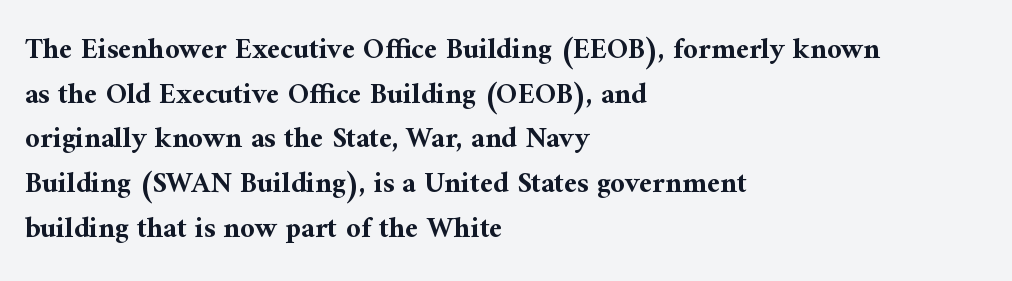
These lines are rendered in a variable-pitch font. Tracking value appears to be zero — textbook default spacing. Underlining? Definitely not there. If you drew a line through each stem, it would be perfectly vertical. The block of text has a typical density, with ordinary space between rows.
